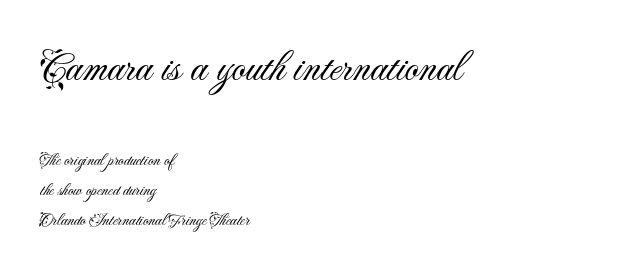
The space beneath each line is pristine and unruled. Two sizes are in play, and the larger belongs to the first block. Each letter keeps its own natural width here, so spacing adapts to shape. Serif or sans? Sans — the stroke terminals are bare. This rendering leaves character spacing at its baseline value.
